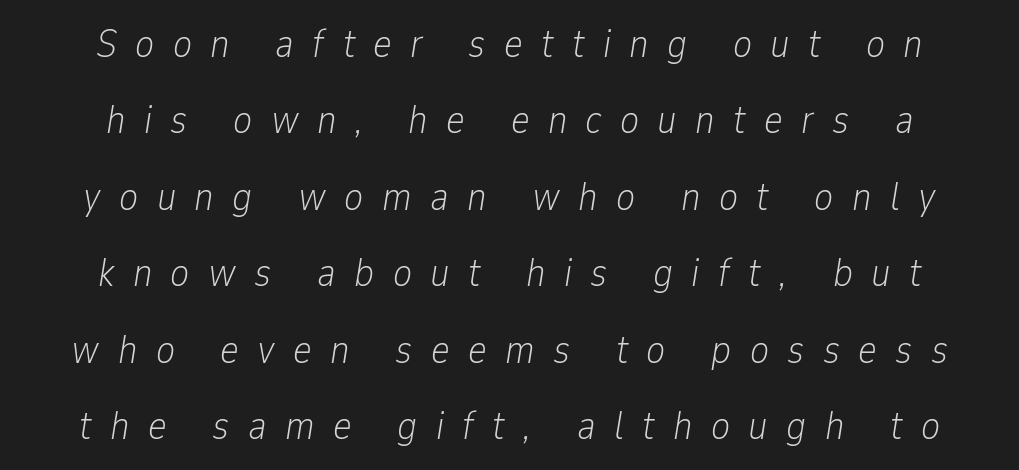
{"italic": "yes", "lean": "right", "slant_degrees": 9, "bold": "no", "weight": "light", "width": "condensed", "stroke_contrast": "low", "x_height": "medium", "monospaced": "no", "underline": "no", "align": "center", "line_spacing": "loose", "line_spacing_ratio": 1.91, "letter_spacing": "wide", "letter_spacing_em": 0.46, "glyph_px": 40}
